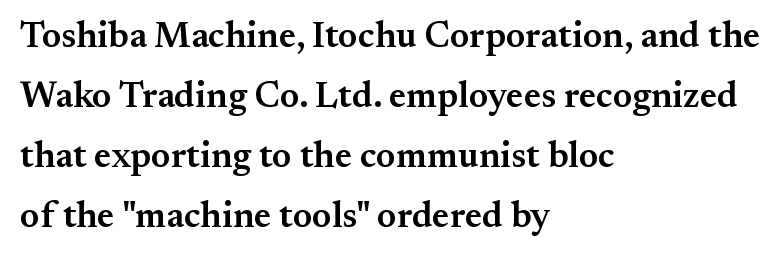
{"serif": "yes", "italic": "no", "bold": "semi", "weight": "semibold", "width": "normal", "stroke_contrast": "medium", "x_height": "small", "monospaced": "no", "underline": "no", "align": "left", "line_spacing": "normal", "line_spacing_ratio": 1.67, "letter_spacing": "normal", "letter_spacing_em": 0.0, "glyph_px": 36}
